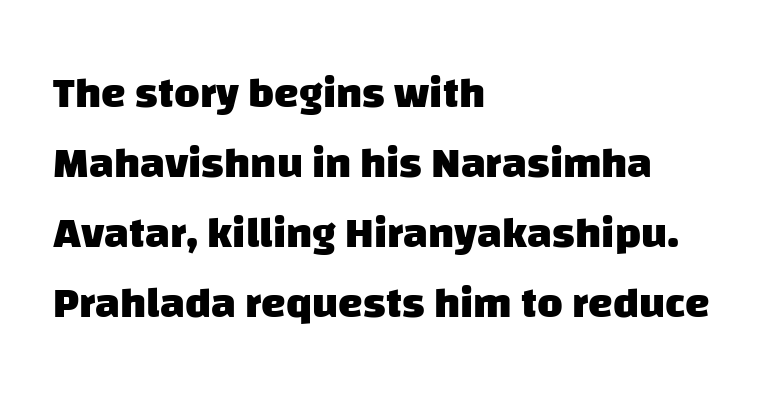
{"serif": "no", "bold": "yes", "weight": "heavy", "width": "normal", "stroke_contrast": "low", "x_height": "large", "monospaced": "no", "underline": "no", "align": "left", "line_spacing": "normal", "line_spacing_ratio": 1.59, "letter_spacing": "normal", "letter_spacing_em": 0.0, "glyph_px": 44}
